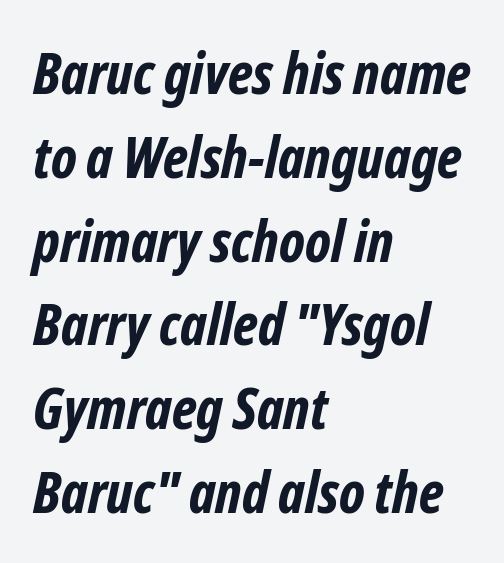
The image shows 57 px bold, condensed sans-serif type; set left-aligned, normal line spacing (1.47x), normal letter spacing, not underlined; low stroke contrast and a medium x-height.
